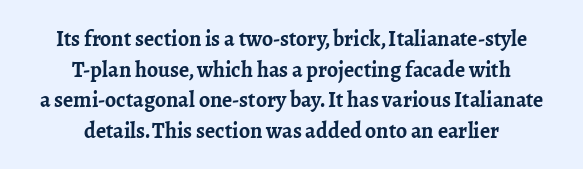
{"italic": "no", "bold": "yes", "underline": "no", "align": "center", "line_spacing": "normal", "line_spacing_ratio": 1.39, "letter_spacing": "normal", "letter_spacing_em": 0.0, "glyph_px": 22}
